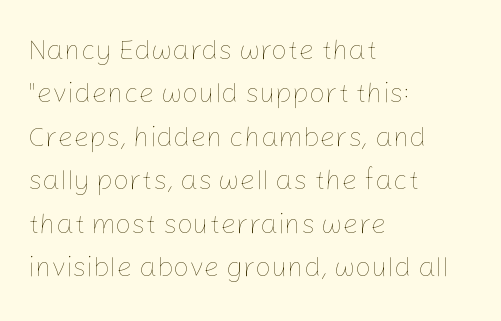
The image shows 28 px thin type, upright; set left-aligned, normal line spacing (1.55x), normal letter spacing, not underlined; low stroke contrast and a medium x-height.
